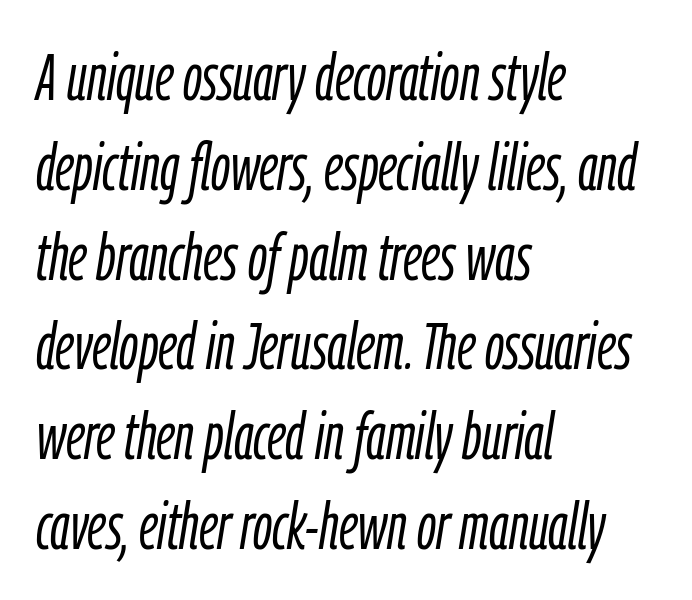
The image shows 66 px light, condensed type, italic (leaning right); set left-aligned, normal line spacing (1.36x), normal letter spacing, not underlined; low stroke contrast and a medium x-height.
